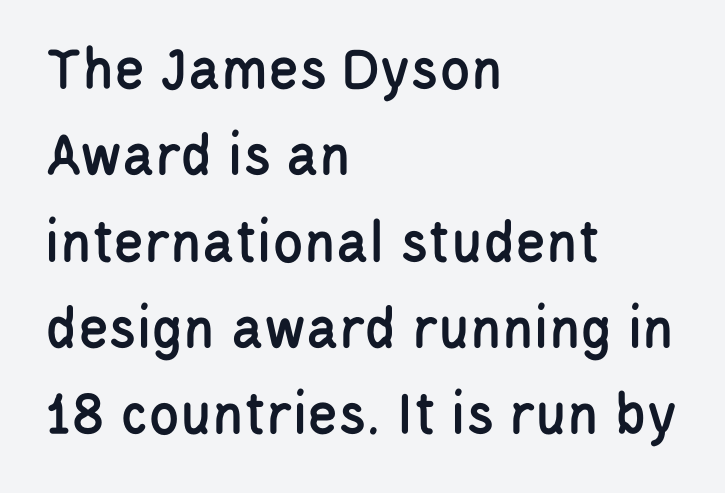
The image shows 63 px condensed sans-serif type, upright; set left-aligned, normal line spacing (1.37x), normal letter spacing, not underlined; low stroke contrast and a large x-height.
